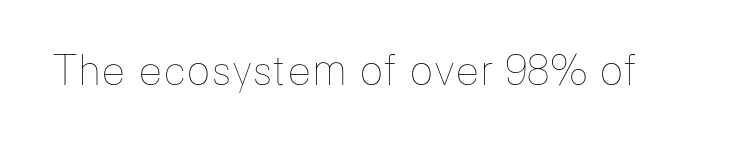
The letters advance in unequal steps, a hallmark of proportional type. You could call the tracking neutral — neither tight nor loose. The specimen omits any rule beneath the text block's lines. Designer's note — italics off, roman on.
